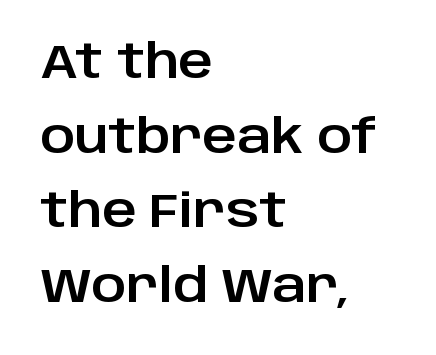
{"serif": "no", "italic": "no", "width": "normal", "stroke_contrast": "low", "x_height": "large", "monospaced": "no", "underline": "no", "align": "left", "line_spacing": "normal", "line_spacing_ratio": 1.59, "letter_spacing": "normal", "letter_spacing_em": 0.0, "glyph_px": 47}
